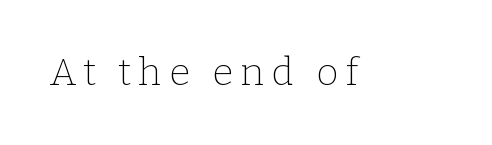
Q: Is the text bold? A: No.
Q: Is the text italic (slanted)? A: No, it is upright.
Q: Is the typeface a serif or a sans-serif typeface? A: Serif.
Q: Is the text underlined? A: No.
Q: Width (condensed, normal, or wide)? A: Normal.
Q: Stroke contrast? A: Low.
Q: x-height? A: Medium.
Q: Monospaced? A: No.
